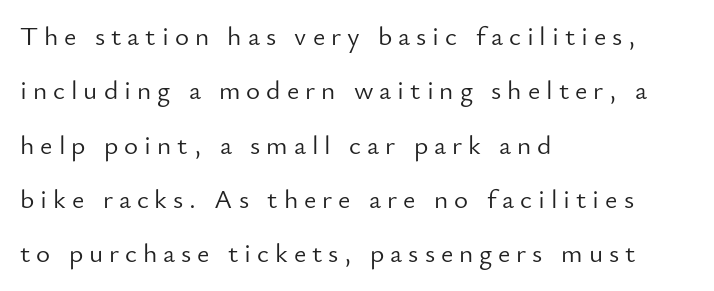
Vertical strokes here are truly vertical. Each row of text sits above clean, open space. Reading down the block, your eye returns to a fixed left position each line. Stroke thickness stays within the range of a standard reading face or lighter.
